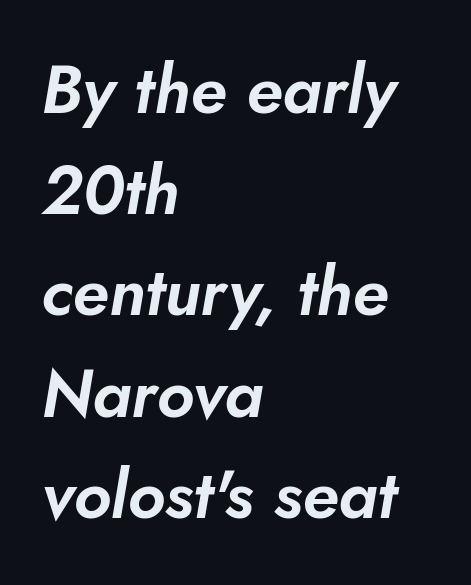
{"italic": "yes", "lean": "right", "slant_degrees": 10, "width": "normal", "stroke_contrast": "low", "x_height": "small", "monospaced": "no", "underline": "no", "align": "left", "line_spacing": "normal", "line_spacing_ratio": 1.51, "letter_spacing": "normal", "letter_spacing_em": 0.0, "glyph_px": 67}
